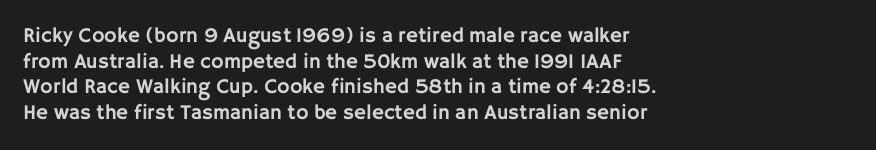
{"italic": "no", "underline": "no", "align": "left", "line_spacing_ratio": 1.22, "letter_spacing": "normal", "letter_spacing_em": 0.0, "glyph_px": 21}
